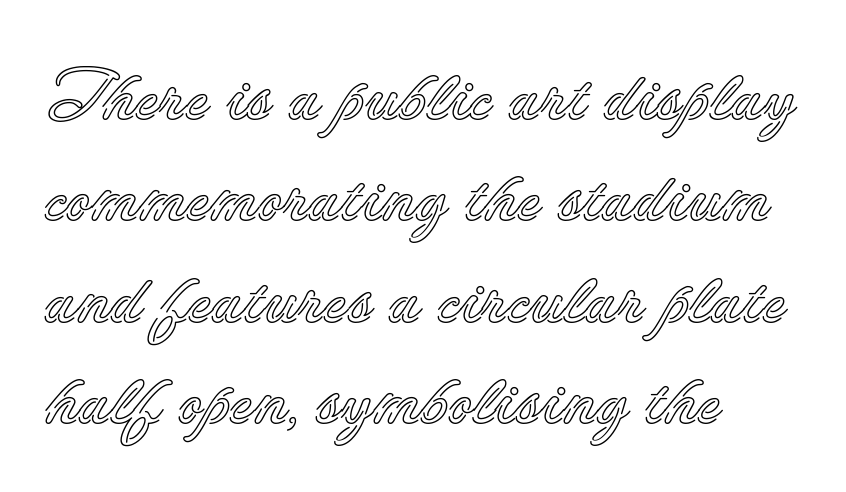
{"width": "normal", "x_height": "small", "monospaced": "no", "underline": "no", "align": "left", "line_spacing": "normal", "line_spacing_ratio": 1.45, "letter_spacing": "normal", "letter_spacing_em": 0.0, "glyph_px": 70}
